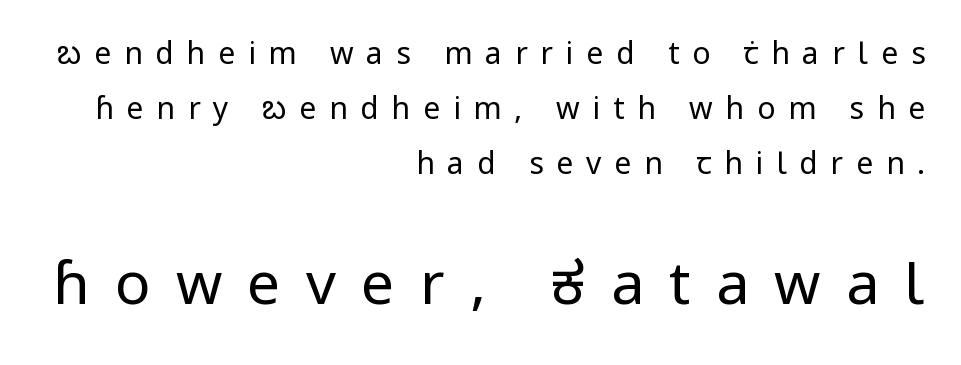
Q: Is the text bold? A: No.
Q: Is the text italic (slanted)? A: No, it is upright.
Q: Is the typeface a serif or a sans-serif typeface? A: Sans-serif.
Q: Is the text underlined? A: No.
Q: How is the paragraph aligned? A: Right-aligned.
Q: Is the spacing between letters normal or unusually wide? A: Unusually wide.
Q: Which block of text is set in a larger size, the first (top) or the second (bottom)? A: The second (bottom) one.
Q: Width (condensed, normal, or wide)? A: Normal.
Q: Stroke contrast? A: Low.
Q: x-height? A: Medium.
Q: Monospaced? A: No.
